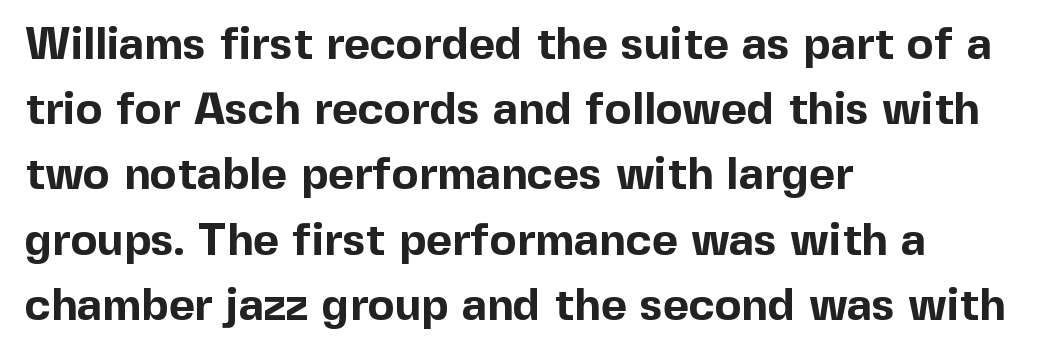
The block of text has a typical density, with ordinary space between rows. Descenders hang freely into open space. Quick note: not italic, upright. Looks like regular typesetting: each glyph gets only the width it needs.
